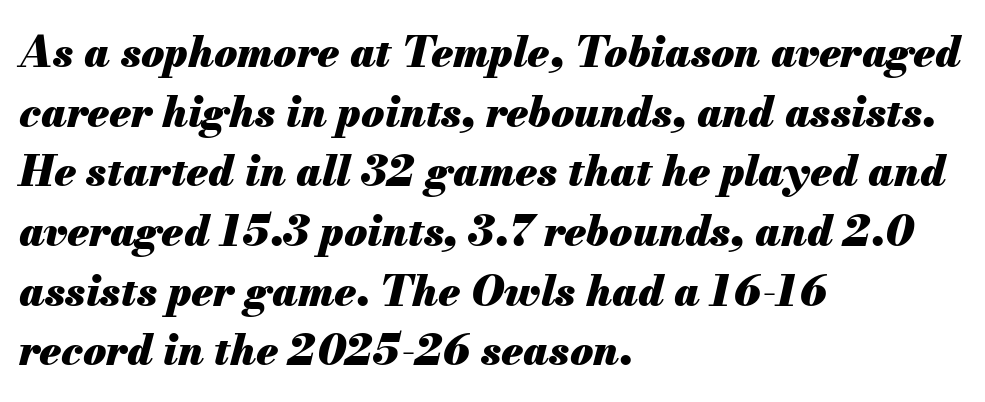
Compared with a centered layout, this one pins lines to the left instead. The letters advance in unequal steps, a hallmark of proportional type. The text carries the slant typical of an italic or oblique font. The vertical gap from one line to the next is medium.
